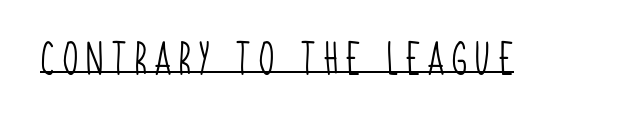
Q: Is the text bold? A: No.
Q: Is the typeface a serif or a sans-serif typeface? A: Sans-serif.
Q: Is the text underlined? A: Yes.
Q: Is the spacing between letters normal or unusually wide? A: Unusually wide.
Q: Width (condensed, normal, or wide)? A: Condensed.
Q: Stroke contrast? A: Low.
Q: x-height? A: Large.
Q: Monospaced? A: No.
